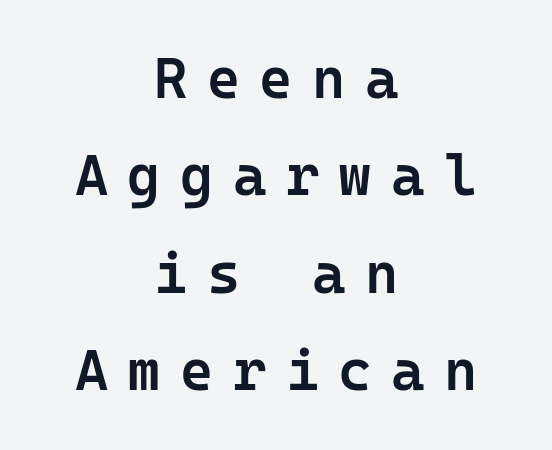
Q: Is the text bold? A: Semi-bold.
Q: Is the text italic (slanted)? A: No, it is upright.
Q: Is the typeface a serif or a sans-serif typeface? A: Sans-serif.
Q: Is the text underlined? A: No.
Q: How is the paragraph aligned? A: Centered.
Q: Is the spacing between letters normal or unusually wide? A: Unusually wide.
Q: Width (condensed, normal, or wide)? A: Normal.
Q: Stroke contrast? A: Low.
Q: x-height? A: Medium.
